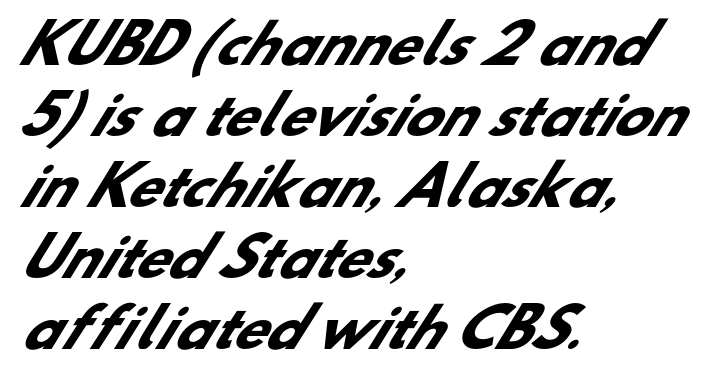
{"serif": "no", "bold": "yes", "weight": "heavy", "width": "normal", "stroke_contrast": "low", "x_height": "small", "monospaced": "no", "underline": "no", "align": "left", "line_spacing": "normal", "line_spacing_ratio": 1.34, "letter_spacing": "normal", "letter_spacing_em": 0.0, "glyph_px": 53}
